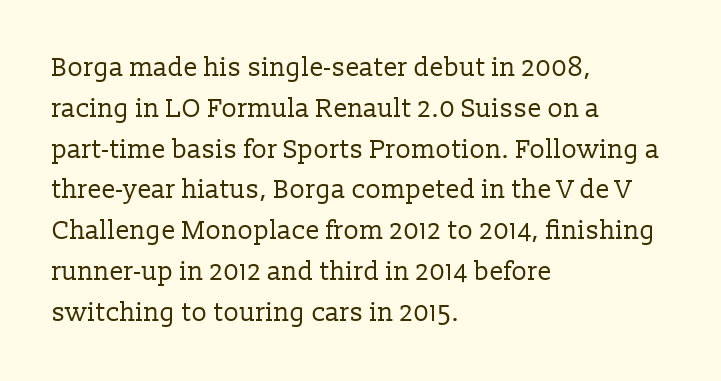
The image shows 26 px text type, upright; set left-aligned, normal line spacing (1.57x), normal letter spacing, not underlined.
